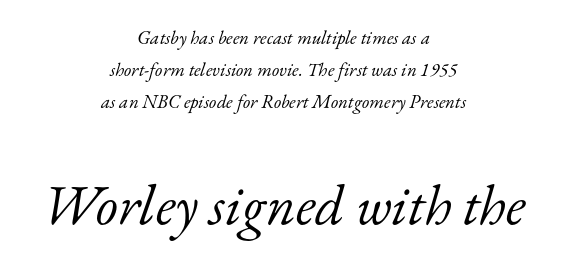
{"serif": "yes", "italic": "yes", "lean": "right", "slant_degrees": 17, "bold": "no", "weight": "light", "width": "normal", "stroke_contrast": "low", "x_height": "small", "monospaced": "no", "underline": "no", "align": "center", "line_spacing": "normal", "line_spacing_ratio": 1.69, "letter_spacing": "normal", "letter_spacing_em": 0.0, "larger_block": "second", "size_ratio": 3.0, "glyph_px": 57}
